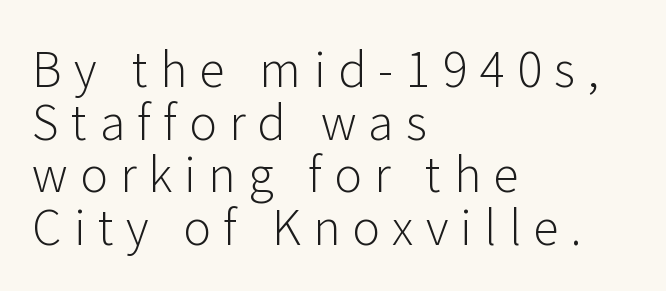
The letterforms stand isolated, each surrounded by extra space. Letters rest on an invisible, unmarked baseline. Compared with a typical body face, this is equally light or lighter still. The passage shown is typed in a proportional face where columns would drift. Leading: reduced.
